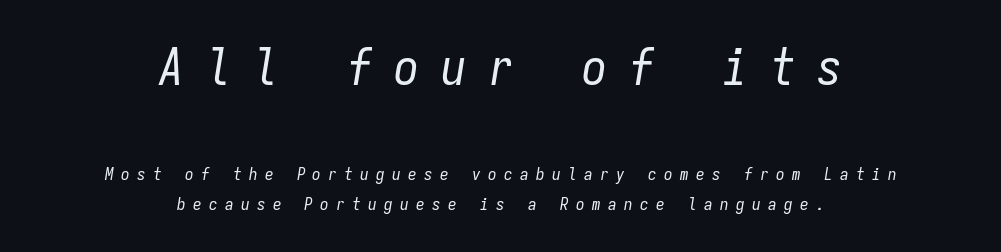
{"italic": "yes", "lean": "right", "slant_degrees": 9, "bold": "no", "weight": "regular", "width": "condensed", "stroke_contrast": "low", "x_height": "medium", "monospaced": "yes", "underline": "no", "align": "center", "line_spacing_ratio": 1.75, "letter_spacing": "wide", "letter_spacing_em": 0.44, "larger_block": "first", "size_ratio": 2.94, "glyph_px": 50}
